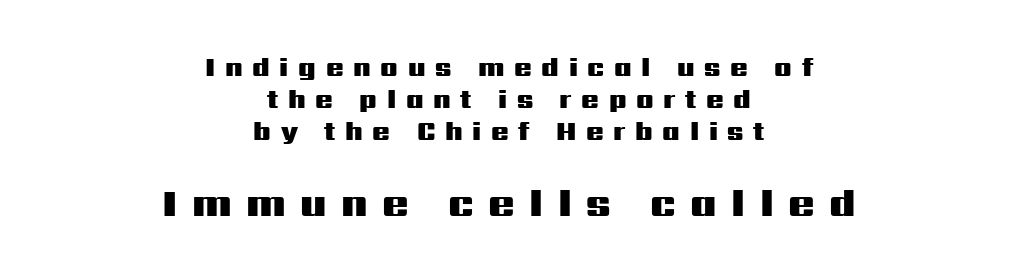
The image shows 39 px heavy, wide sans-serif type, upright; set centered, line spacing 1.23x, unusually wide letter spacing (+0.37 em), not underlined; the second (bottom) block is 1.5x larger; medium stroke contrast and a medium x-height.
